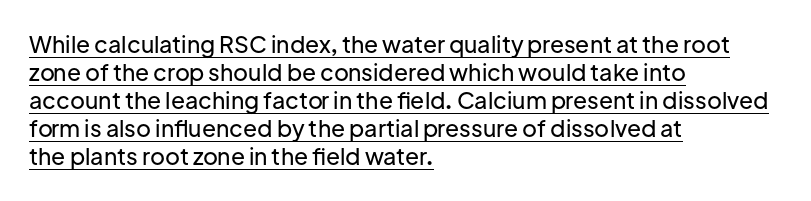
{"italic": "no", "underline": "yes", "align": "left", "line_spacing_ratio": 1.22, "letter_spacing": "normal", "letter_spacing_em": 0.0, "glyph_px": 23}
